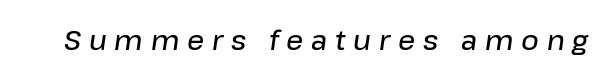
Q: Is the text bold? A: Semi-bold.
Q: Is the text italic (slanted)? A: Yes, it leans right by about 8 degrees.
Q: Is the text underlined? A: No.
Q: Is the spacing between letters normal or unusually wide? A: Unusually wide.
